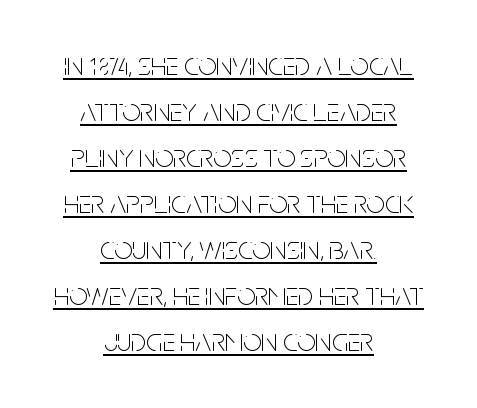
Q: Is the text bold? A: No.
Q: Is the text italic (slanted)? A: No, it is upright.
Q: Is the typeface a serif or a sans-serif typeface? A: Sans-serif.
Q: Is the text underlined? A: Yes.
Q: How is the paragraph aligned? A: Centered.
Q: Is the spacing between letters normal or unusually wide? A: Normal.
Q: Is the spacing between lines tight, normal or loose? A: Normal.
Q: Width (condensed, normal, or wide)? A: Condensed.
Q: Stroke contrast? A: Low.
Q: x-height? A: Large.
Q: Monospaced? A: No.
